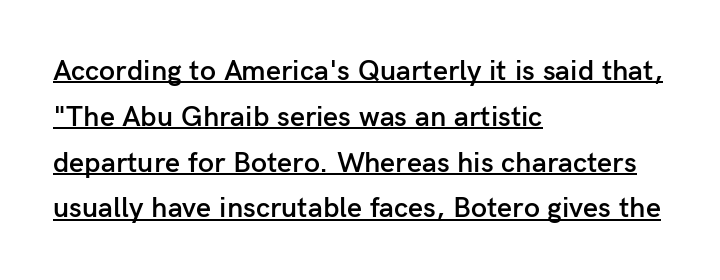
Q: Is the text bold? A: Semi-bold.
Q: Is the text italic (slanted)? A: No, it is upright.
Q: Is the typeface a serif or a sans-serif typeface? A: Sans-serif.
Q: Is the text underlined? A: Yes.
Q: How is the paragraph aligned? A: Left-aligned.
Q: Is the spacing between letters normal or unusually wide? A: Normal.
Q: Is the spacing between lines tight, normal or loose? A: Normal.
Q: Width (condensed, normal, or wide)? A: Normal.
Q: Stroke contrast? A: Low.
Q: x-height? A: Medium.
Q: Monospaced? A: No.
